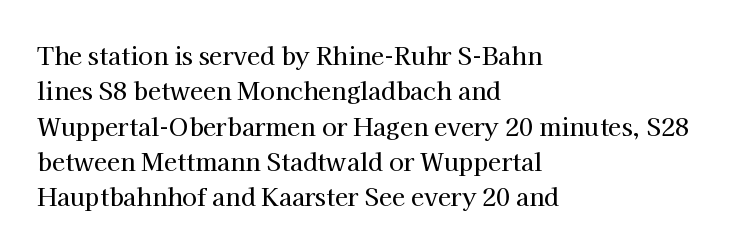
{"italic": "no", "underline": "no", "align": "left", "line_spacing": "normal", "line_spacing_ratio": 1.47, "letter_spacing": "normal", "letter_spacing_em": 0.0, "glyph_px": 24}
